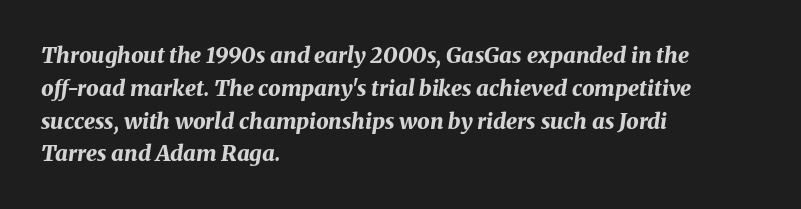
{"italic": "yes", "lean": "right", "slant_degrees": 8, "bold": "yes", "underline": "no", "align": "left", "line_spacing": "normal", "line_spacing_ratio": 1.49, "letter_spacing": "normal", "letter_spacing_em": 0.0, "glyph_px": 22}
